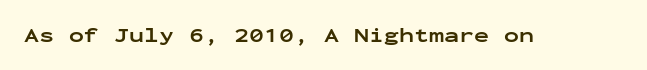
The image shows 20 px bold type, upright; set normal letter spacing, not underlined.
